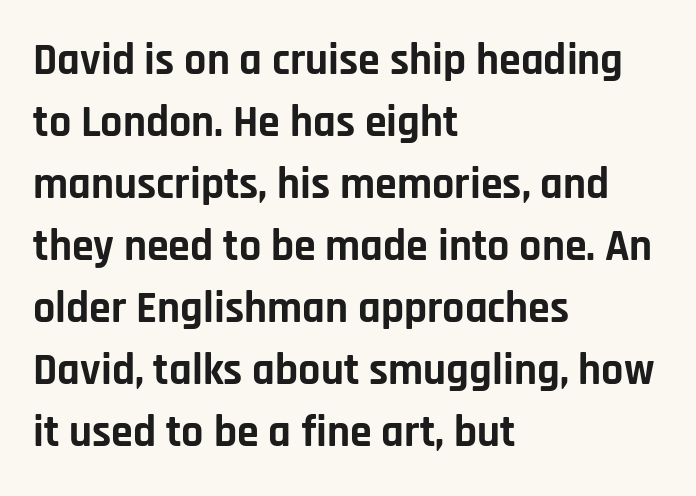
Q: Is the text bold? A: Yes.
Q: Is the text italic (slanted)? A: No, it is upright.
Q: Is the typeface a serif or a sans-serif typeface? A: Sans-serif.
Q: Is the text underlined? A: No.
Q: How is the paragraph aligned? A: Left-aligned.
Q: Is the spacing between letters normal or unusually wide? A: Normal.
Q: Is the spacing between lines tight, normal or loose? A: Normal.
Q: Width (condensed, normal, or wide)? A: Normal.
Q: Stroke contrast? A: Low.
Q: x-height? A: Large.
Q: Monospaced? A: No.
